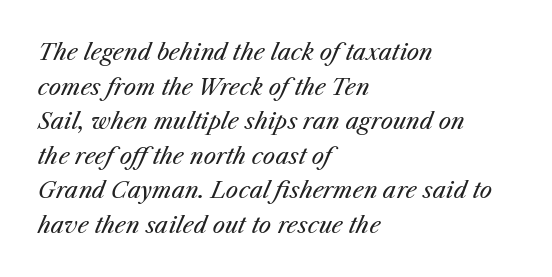
Which margin do the lines hug? The left one — the right edge is uneven. Reading down the column, the eye jumps a familiar distance to each next line. Designer's note — italics engaged. This sample uses plain, unmodified letter spacing. The zone under the glyphs is completely vacant. Unbolded letterforms with no extra heft.
